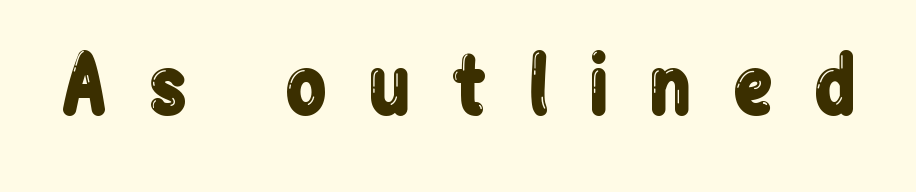
The image shows 78 px condensed sans-serif type, upright; set unusually wide letter spacing (+0.49 em), not underlined; low stroke contrast and a medium x-height.
